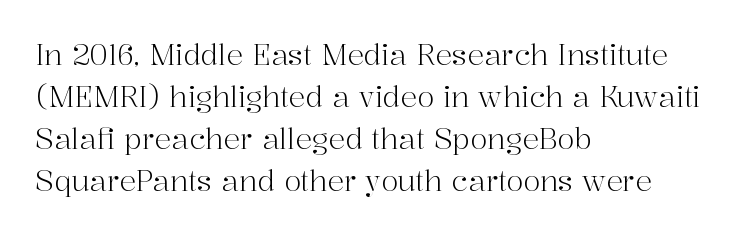
{"serif": "yes", "italic": "no", "bold": "no", "weight": "light", "width": "normal", "stroke_contrast": "high", "x_height": "medium", "monospaced": "no", "underline": "no", "align": "left", "line_spacing": "normal", "line_spacing_ratio": 1.5, "letter_spacing": "normal", "letter_spacing_em": 0.0, "glyph_px": 28}
